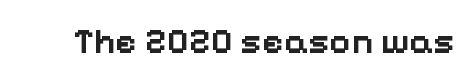
Q: Is the text bold? A: Semi-bold.
Q: Is the text italic (slanted)? A: No, it is upright.
Q: Is the typeface a serif or a sans-serif typeface? A: Sans-serif.
Q: Is the text underlined? A: No.
Q: Is the spacing between letters normal or unusually wide? A: Normal.
Q: Width (condensed, normal, or wide)? A: Normal.
Q: Stroke contrast? A: Low.
Q: x-height? A: Medium.
Q: Monospaced? A: No.
